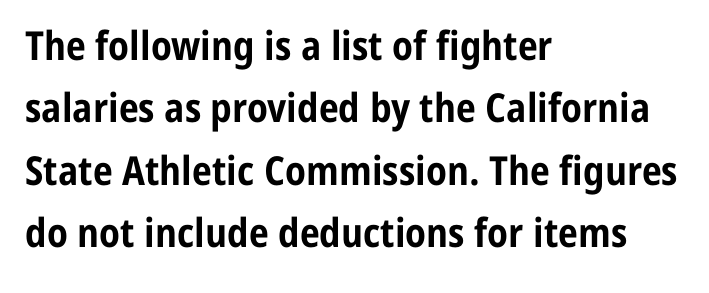
{"serif": "no", "italic": "no", "bold": "yes", "weight": "bold", "width": "condensed", "stroke_contrast": "low", "x_height": "medium", "monospaced": "no", "underline": "no", "align": "left", "line_spacing": "normal", "line_spacing_ratio": 1.56, "letter_spacing": "normal", "letter_spacing_em": 0.0, "glyph_px": 40}
